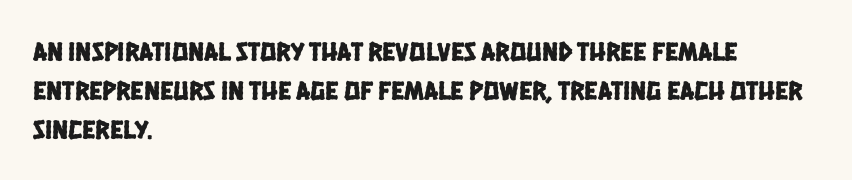
{"underline": "no", "align": "left", "line_spacing": "normal", "line_spacing_ratio": 1.44, "letter_spacing": "normal", "letter_spacing_em": 0.0, "glyph_px": 27}
